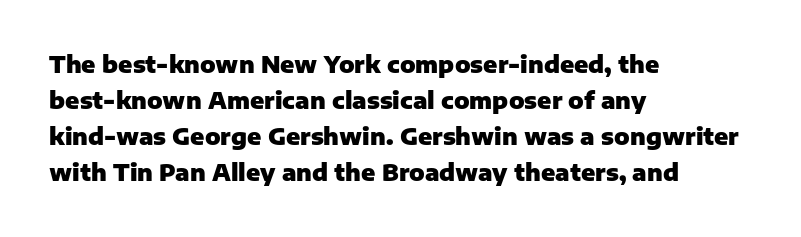
Q: Is the text bold? A: Yes.
Q: Is the text italic (slanted)? A: No, it is upright.
Q: Is the text underlined? A: No.
Q: How is the paragraph aligned? A: Left-aligned.
Q: Is the spacing between letters normal or unusually wide? A: Normal.
Q: Is the spacing between lines tight, normal or loose? A: Normal.
